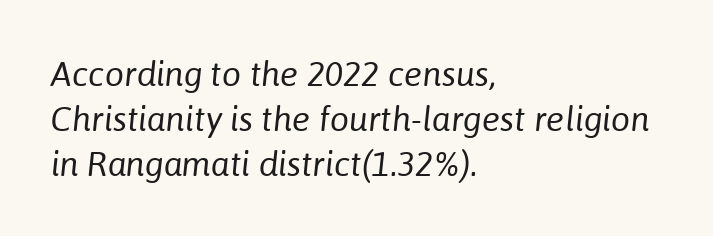
Q: Is the text bold? A: No.
Q: Is the text italic (slanted)? A: Yes, it leans right by about 6 degrees.
Q: Is the text underlined? A: No.
Q: How is the paragraph aligned? A: Left-aligned.
Q: Is the spacing between letters normal or unusually wide? A: Normal.
Q: Is the spacing between lines tight, normal or loose? A: Normal.
Q: Width (condensed, normal, or wide)? A: Normal.
Q: Stroke contrast? A: Low.
Q: x-height? A: Medium.
Q: Monospaced? A: No.
